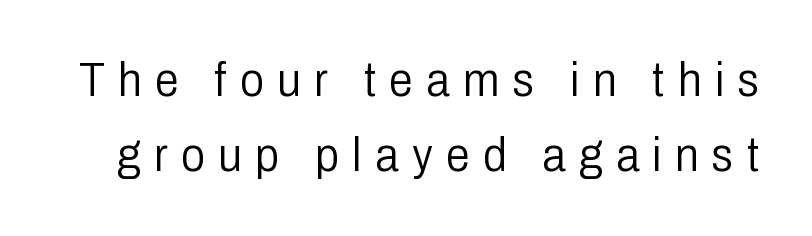
Q: Is the text bold? A: No.
Q: Is the text italic (slanted)? A: No, it is upright.
Q: Is the typeface a serif or a sans-serif typeface? A: Sans-serif.
Q: Is the text underlined? A: No.
Q: Is the spacing between letters normal or unusually wide? A: Unusually wide.
Q: Is the spacing between lines tight, normal or loose? A: Normal.
Q: Width (condensed, normal, or wide)? A: Condensed.
Q: Stroke contrast? A: Low.
Q: x-height? A: Medium.
Q: Monospaced? A: No.
